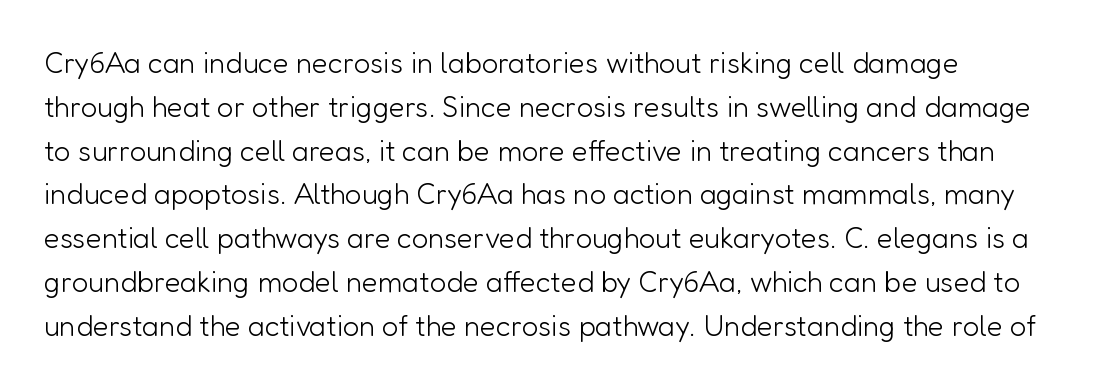
Q: Is the text bold? A: No.
Q: Is the text italic (slanted)? A: No, it is upright.
Q: Is the typeface a serif or a sans-serif typeface? A: Sans-serif.
Q: Is the text underlined? A: No.
Q: Is the spacing between letters normal or unusually wide? A: Normal.
Q: Is the spacing between lines tight, normal or loose? A: Normal.
Q: Width (condensed, normal, or wide)? A: Normal.
Q: Stroke contrast? A: Low.
Q: x-height? A: Medium.
Q: Monospaced? A: No.
